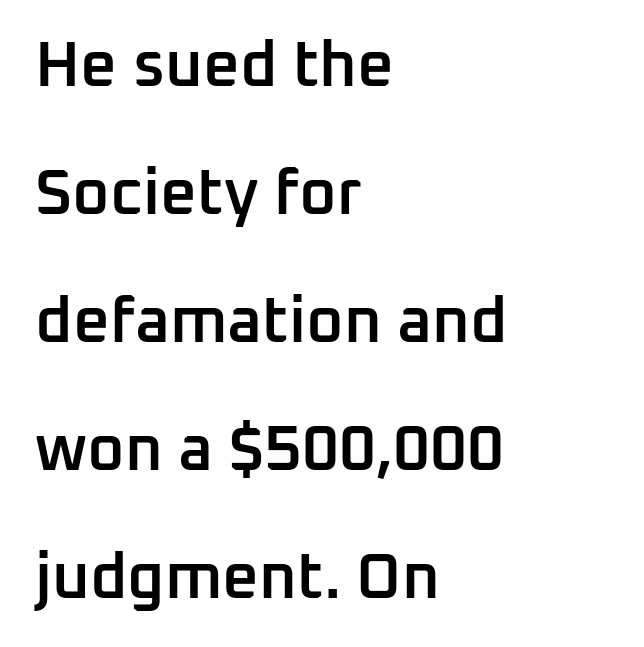
Q: Is the text bold? A: Semi-bold.
Q: Is the text italic (slanted)? A: No, it is upright.
Q: Is the typeface a serif or a sans-serif typeface? A: Sans-serif.
Q: Is the text underlined? A: No.
Q: How is the paragraph aligned? A: Left-aligned.
Q: Is the spacing between letters normal or unusually wide? A: Normal.
Q: Is the spacing between lines tight, normal or loose? A: Loose.
Q: Width (condensed, normal, or wide)? A: Normal.
Q: Stroke contrast? A: Low.
Q: x-height? A: Medium.
Q: Monospaced? A: No.
